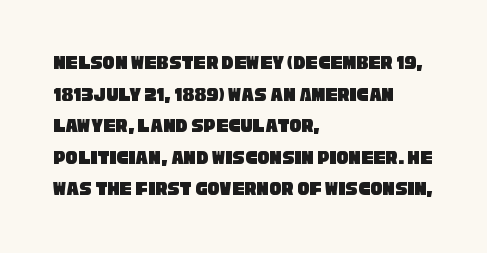
The image shows 20 px text type; set left-aligned, normal line spacing (1.58x), normal letter spacing, not underlined.
